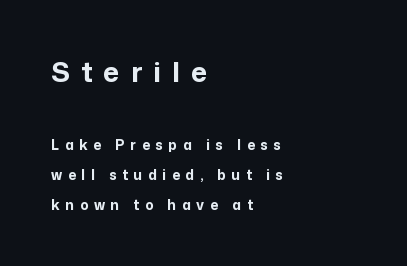
The image shows 28 px bold sans-serif type, upright; set left-aligned, loose line spacing (2.15x), unusually wide letter spacing (+0.4 em), not underlined; the first (top) block is 2.0x larger; low stroke contrast and a medium x-height.
